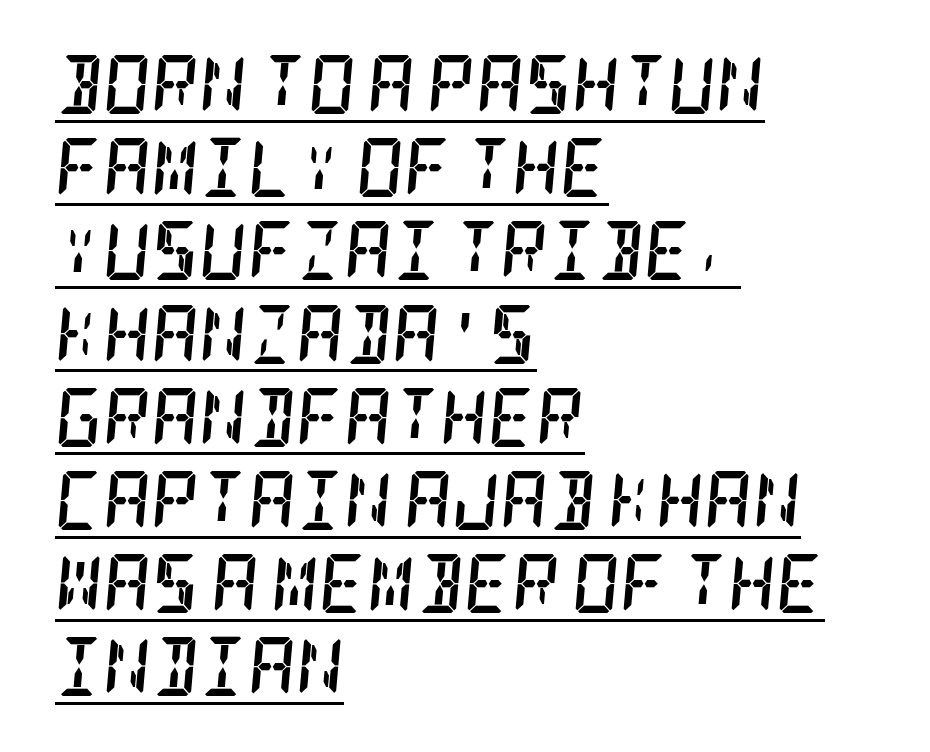
Looks like someone drew a line under every word here. Leading matches the norm, producing a regular column. The paragraph shown leans on its left margin. You can tell it's italic because the verticals aren't actually vertical. Is the type bold? Yes — the strokes are clearly thick and heavy.
